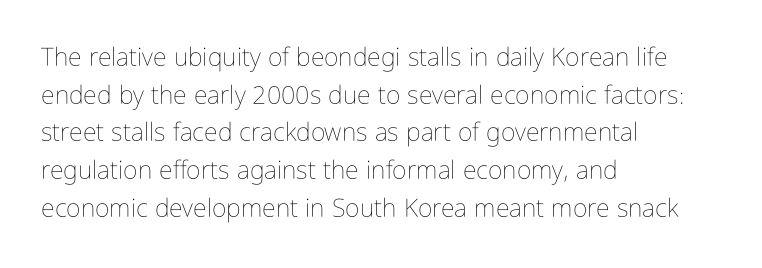
Q: Is the text bold? A: No.
Q: Is the text italic (slanted)? A: No, it is upright.
Q: Is the text underlined? A: No.
Q: How is the paragraph aligned? A: Left-aligned.
Q: Is the spacing between letters normal or unusually wide? A: Normal.
Q: Is the spacing between lines tight, normal or loose? A: Normal.
